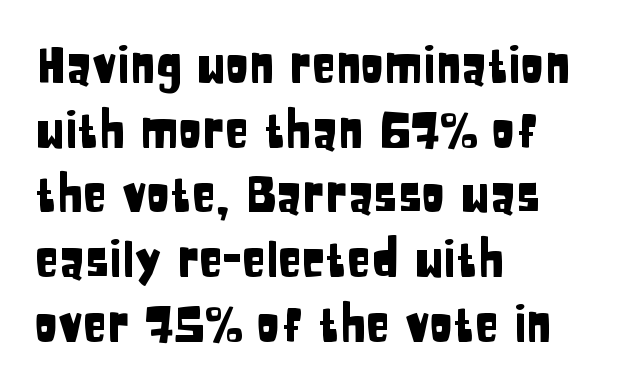
The image shows 49 px condensed sans-serif type, upright; set left-aligned, normal line spacing (1.32x), normal letter spacing, not underlined; low stroke contrast and a large x-height.
